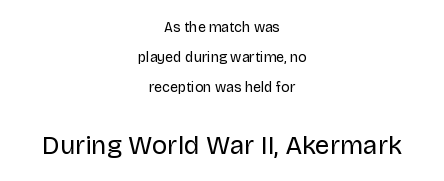
Each row of text sits above clean, open space. Look at the glyph heights: the lower group is clearly the bigger setting. Students, observe: this is what heavily led, spacious text looks like. Honestly, the letter spacing is just normal — you wouldn't notice it.
